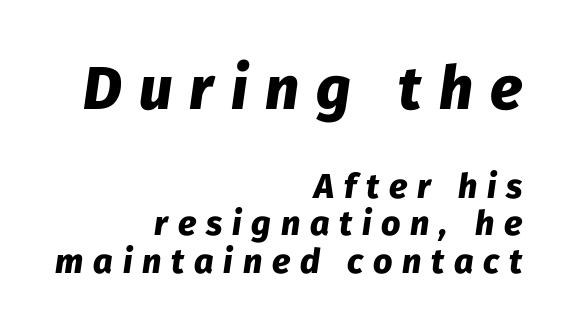
Q: Is the text bold? A: Yes.
Q: Is the text italic (slanted)? A: Yes, it leans right by about 8 degrees.
Q: Is the text underlined? A: No.
Q: How is the paragraph aligned? A: Right-aligned.
Q: Is the spacing between letters normal or unusually wide? A: Unusually wide.
Q: Is the spacing between lines tight, normal or loose? A: Tight.
Q: Which block of text is set in a larger size, the first (top) or the second (bottom)? A: The first (top) one.
Q: Width (condensed, normal, or wide)? A: Normal.
Q: Stroke contrast? A: Low.
Q: x-height? A: Medium.
Q: Monospaced? A: No.
